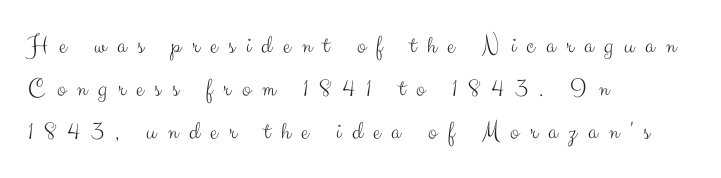
The image shows 26 px text type; set left-aligned, normal line spacing (1.65x), unusually wide letter spacing (+0.42 em), not underlined.
